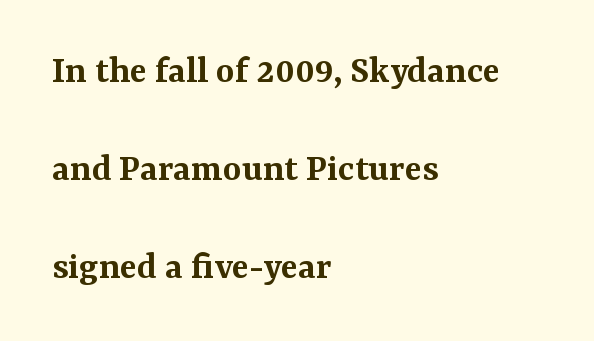
The image shows 40 px semibold serif type, upright; set left-aligned, loose line spacing (2.45x), normal letter spacing, not underlined; medium stroke contrast and a medium x-height.
